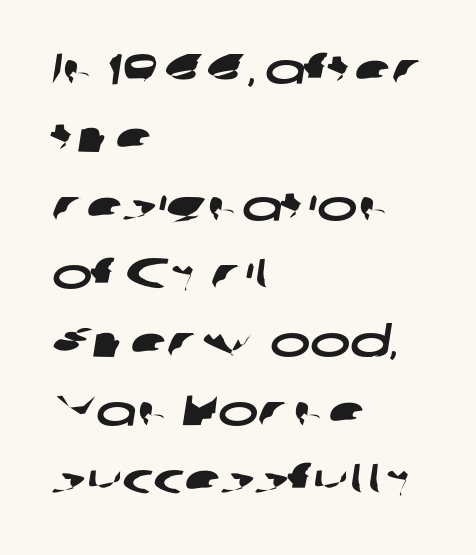
{"serif": "no", "width": "wide", "stroke_contrast": "low", "x_height": "medium", "monospaced": "no", "underline": "no", "align": "left", "line_spacing": "normal", "line_spacing_ratio": 1.59, "letter_spacing": "normal", "letter_spacing_em": 0.0, "glyph_px": 43}
